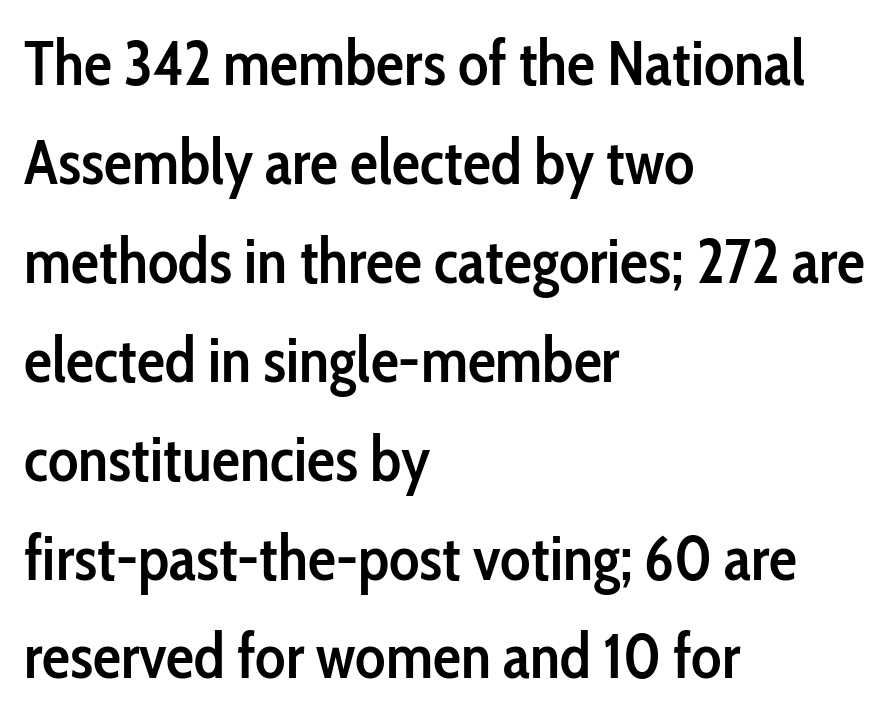
{"serif": "no", "italic": "no", "bold": "semi", "weight": "semibold", "width": "condensed", "stroke_contrast": "low", "x_height": "medium", "monospaced": "no", "underline": "no", "align": "left", "line_spacing": "normal", "line_spacing_ratio": 1.57, "letter_spacing": "normal", "letter_spacing_em": 0.0, "glyph_px": 63}
